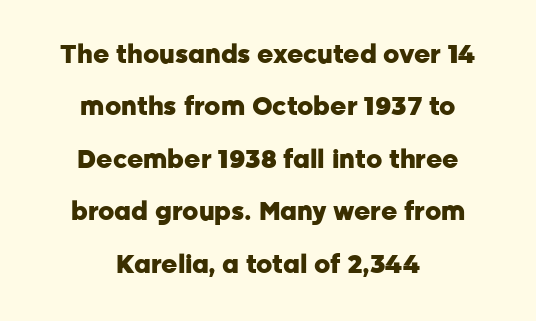
{"italic": "no", "bold": "yes", "underline": "no", "align": "center", "line_spacing": "loose", "line_spacing_ratio": 2.1, "letter_spacing": "normal", "letter_spacing_em": 0.0, "glyph_px": 25}
